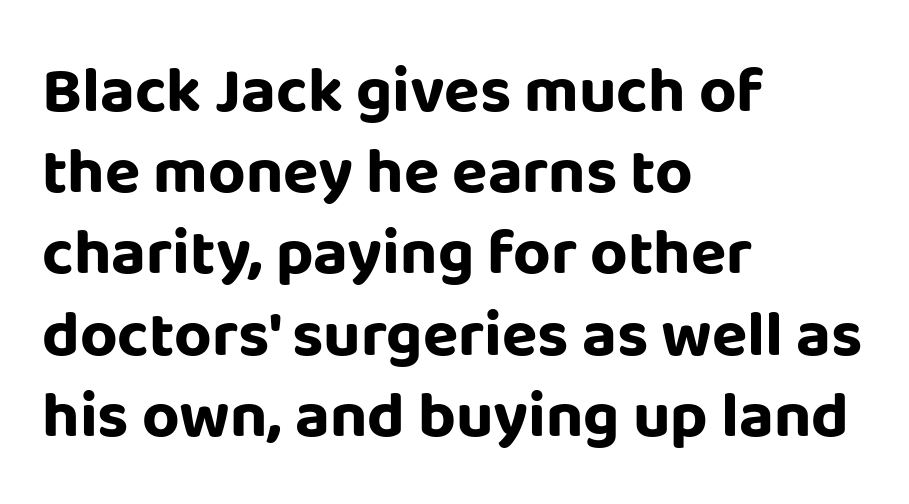
The image shows 65 px bold sans-serif type, upright; set left-aligned, normal line spacing (1.25x), normal letter spacing, not underlined; low stroke contrast and a large x-height.
